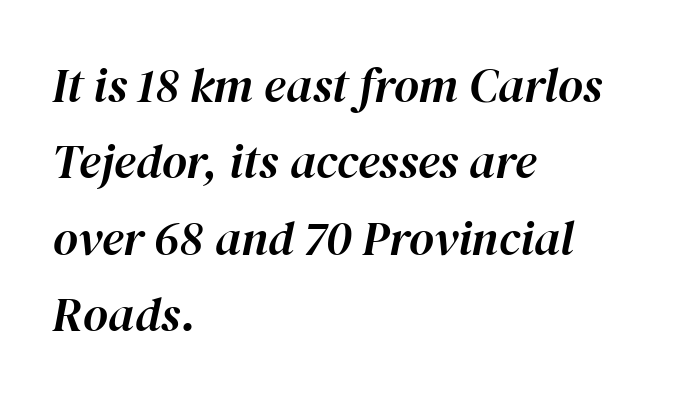
{"italic": "yes", "lean": "right", "slant_degrees": 12, "width": "normal", "stroke_contrast": "high", "x_height": "medium", "monospaced": "no", "underline": "no", "align": "left", "line_spacing": "normal", "line_spacing_ratio": 1.59, "letter_spacing": "normal", "letter_spacing_em": 0.0, "glyph_px": 48}
